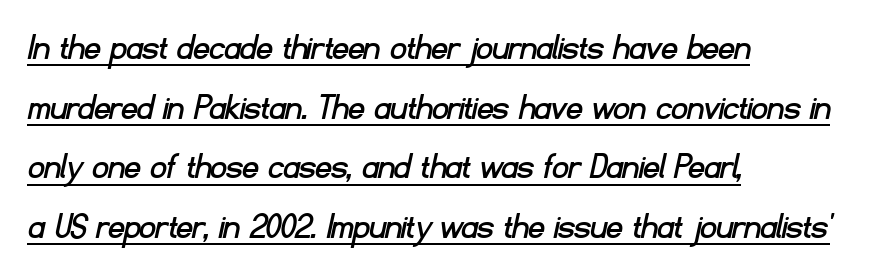
The image shows 39 px sans-serif type; set left-aligned, normal line spacing (1.53x), normal letter spacing, underlined; low stroke contrast and a small x-height.
